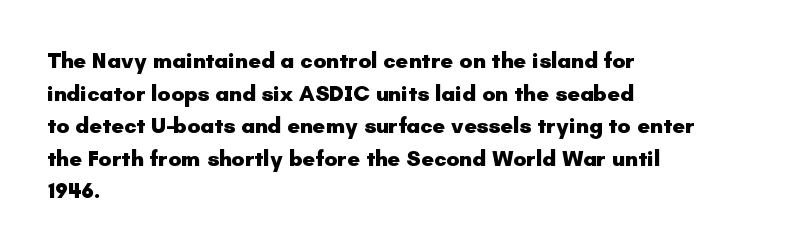
The image shows 22 px bold type, upright; set left-aligned, normal line spacing (1.48x), normal letter spacing, not underlined.
